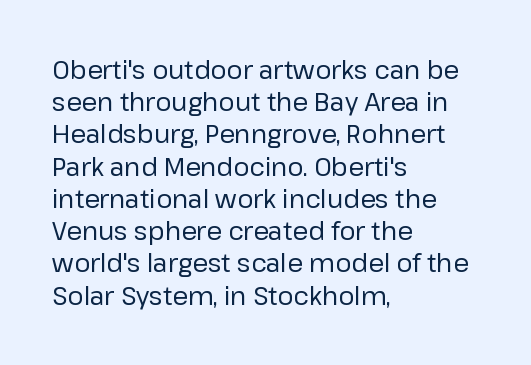
Q: Is the text bold? A: No.
Q: Is the text italic (slanted)? A: No, it is upright.
Q: Is the text underlined? A: No.
Q: How is the paragraph aligned? A: Left-aligned.
Q: Is the spacing between letters normal or unusually wide? A: Normal.
Q: Is the spacing between lines tight, normal or loose? A: Normal.
